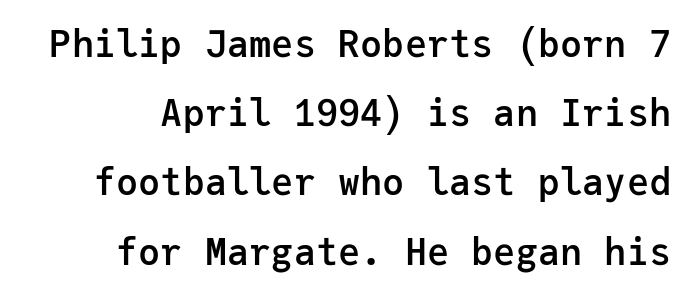
Underline: absent. Every stem runs plumb, perpendicular to the baseline. To sum up the face: it is a sans, with no serifs. The type is set solid horizontally, with unmodified tracking.
